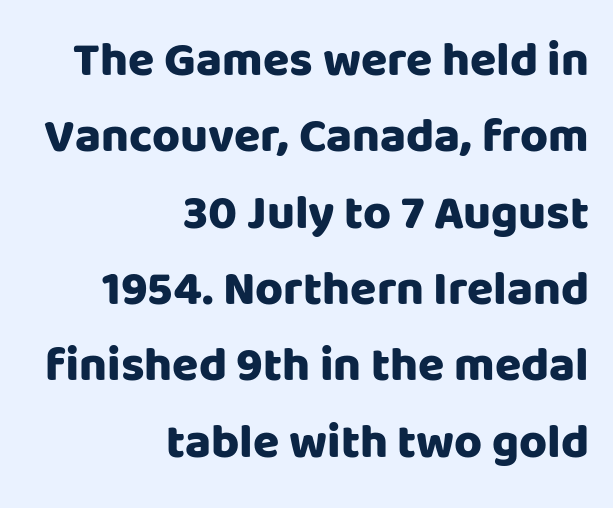
Q: Is the text bold? A: Yes.
Q: Is the text italic (slanted)? A: No, it is upright.
Q: Is the typeface a serif or a sans-serif typeface? A: Sans-serif.
Q: Is the text underlined? A: No.
Q: How is the paragraph aligned? A: Right-aligned.
Q: Is the spacing between letters normal or unusually wide? A: Normal.
Q: Is the spacing between lines tight, normal or loose? A: Normal.
Q: Width (condensed, normal, or wide)? A: Normal.
Q: Stroke contrast? A: Low.
Q: x-height? A: Large.
Q: Monospaced? A: No.
